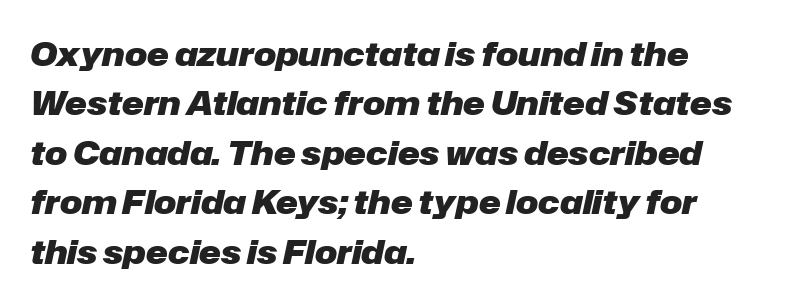
The image shows 33 px heavy type, italic (leaning right); set left-aligned, normal line spacing (1.5x), normal letter spacing, not underlined; low stroke contrast and a medium x-height.
